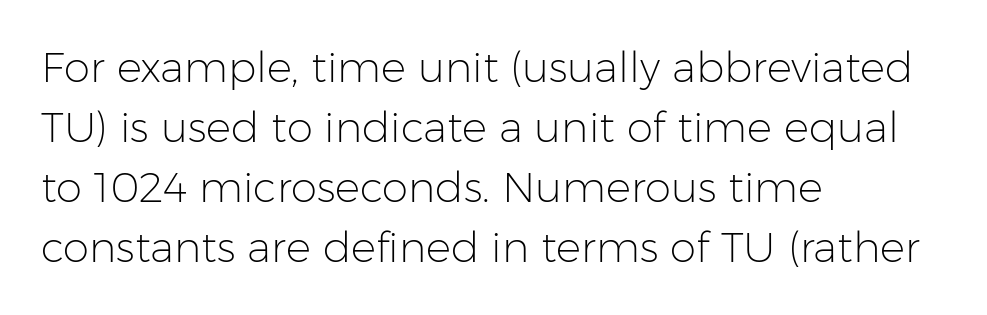
Q: Is the text bold? A: No.
Q: Is the text italic (slanted)? A: No, it is upright.
Q: Is the typeface a serif or a sans-serif typeface? A: Sans-serif.
Q: Is the text underlined? A: No.
Q: How is the paragraph aligned? A: Left-aligned.
Q: Is the spacing between letters normal or unusually wide? A: Normal.
Q: Is the spacing between lines tight, normal or loose? A: Normal.
Q: Width (condensed, normal, or wide)? A: Normal.
Q: Stroke contrast? A: Low.
Q: x-height? A: Medium.
Q: Monospaced? A: No.
